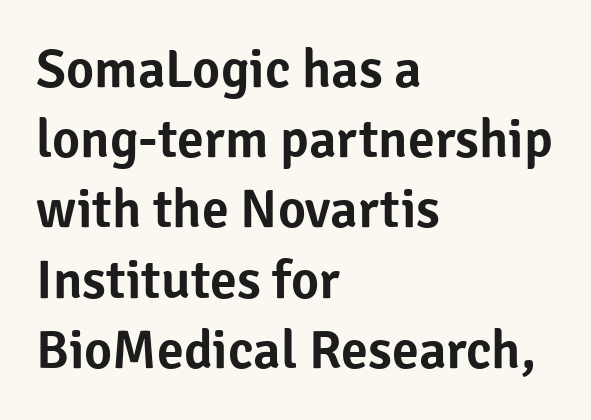
Q: Is the text italic (slanted)? A: No, it is upright.
Q: Is the typeface a serif or a sans-serif typeface? A: Sans-serif.
Q: Is the text underlined? A: No.
Q: How is the paragraph aligned? A: Left-aligned.
Q: Is the spacing between letters normal or unusually wide? A: Normal.
Q: Is the spacing between lines tight, normal or loose? A: Normal.
Q: Width (condensed, normal, or wide)? A: Normal.
Q: Stroke contrast? A: Low.
Q: x-height? A: Medium.
Q: Monospaced? A: No.
